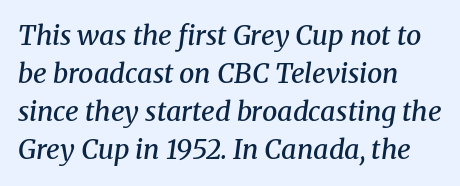
Looking at the ascenders, they clearly lean. The foot of each line stays bare and open. Look at the tracking — it's just the regular setting, nothing added. The strokes are fattened partway — semibold, not bold. How would I describe the line gaps? Plain and ordinary.
